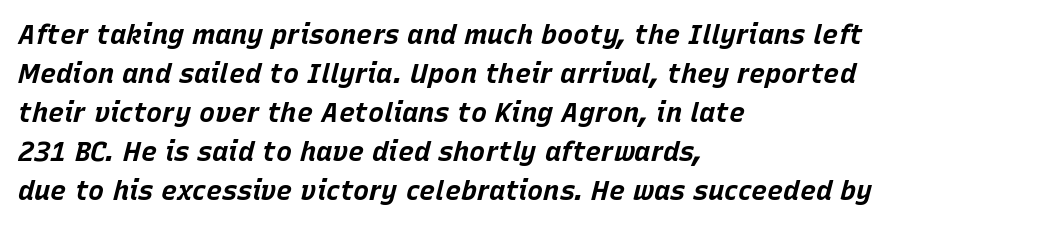
{"italic": "yes", "lean": "right", "slant_degrees": 15, "bold": "yes", "underline": "no", "align": "left", "line_spacing": "normal", "line_spacing_ratio": 1.44, "letter_spacing": "normal", "letter_spacing_em": 0.0, "glyph_px": 27}
